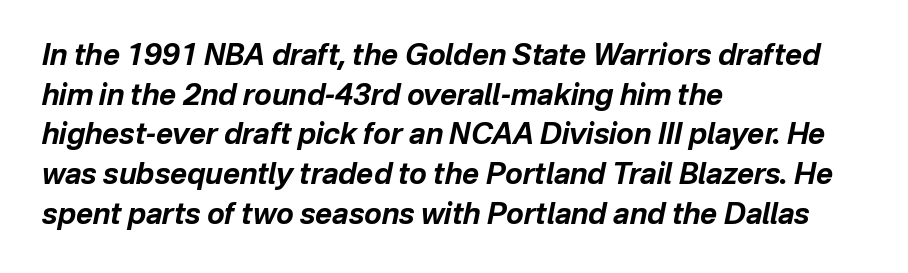
Layout note: lines flush left. The letters advance in unequal steps, a hallmark of proportional type. Characters follow at the spacing the type designer built in. What weight is shown? A full bold with thick strokes. Horizontal bands of white between lines are of average thickness. The space beneath each line is pristine and unruled.
